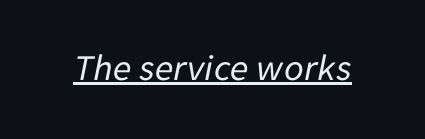
Q: Is the text bold? A: No.
Q: Is the text italic (slanted)? A: Yes, it leans right by about 11 degrees.
Q: Is the text underlined? A: Yes.
Q: Is the spacing between letters normal or unusually wide? A: Normal.
Q: Width (condensed, normal, or wide)? A: Normal.
Q: Stroke contrast? A: Low.
Q: x-height? A: Medium.
Q: Monospaced? A: No.
